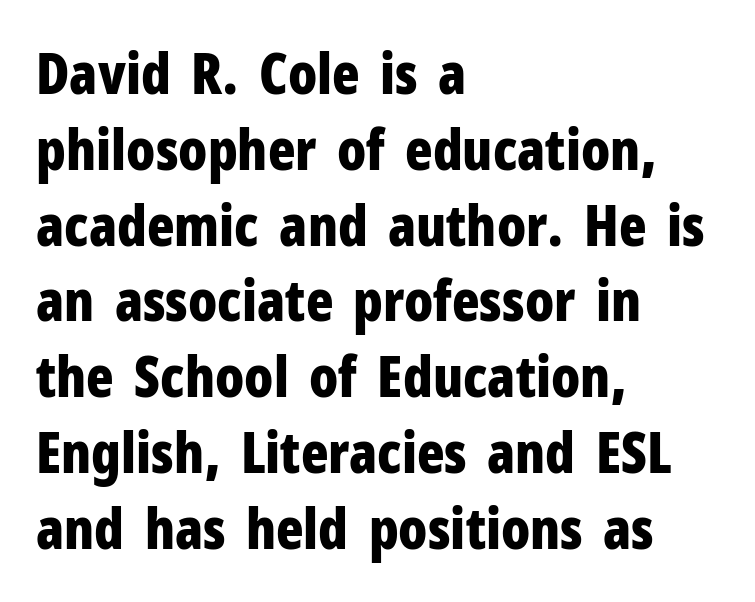
{"serif": "no", "italic": "no", "bold": "yes", "weight": "bold", "width": "condensed", "stroke_contrast": "low", "x_height": "medium", "monospaced": "no", "underline": "no", "align": "left", "line_spacing": "normal", "line_spacing_ratio": 1.33, "letter_spacing": "normal", "letter_spacing_em": 0.0, "glyph_px": 57}
